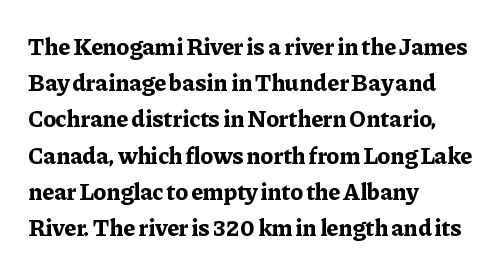
{"italic": "no", "bold": "yes", "underline": "no", "align": "left", "line_spacing": "normal", "line_spacing_ratio": 1.51, "letter_spacing": "normal", "letter_spacing_em": 0.0, "glyph_px": 24}
